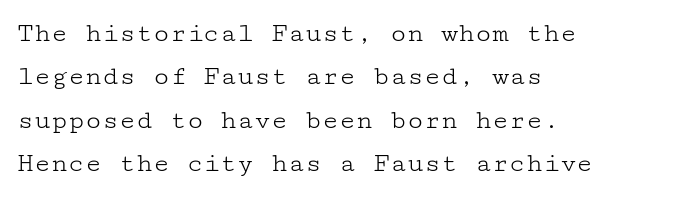
The image shows 28 px light, wide serif type, upright; set left-aligned, normal line spacing (1.55x), normal letter spacing, not underlined; low stroke contrast and a medium x-height.
